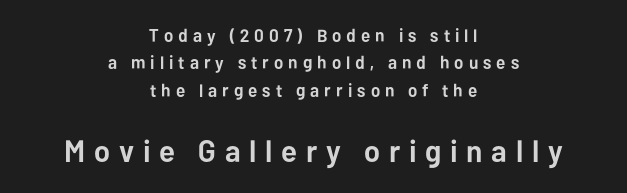
Q: Is the text bold? A: Yes.
Q: Is the text italic (slanted)? A: No, it is upright.
Q: Is the typeface a serif or a sans-serif typeface? A: Sans-serif.
Q: Is the text underlined? A: No.
Q: How is the paragraph aligned? A: Centered.
Q: Is the spacing between letters normal or unusually wide? A: Unusually wide.
Q: Is the spacing between lines tight, normal or loose? A: Normal.
Q: Which block of text is set in a larger size, the first (top) or the second (bottom)? A: The second (bottom) one.
Q: Width (condensed, normal, or wide)? A: Normal.
Q: Stroke contrast? A: Low.
Q: x-height? A: Medium.
Q: Monospaced? A: No.
